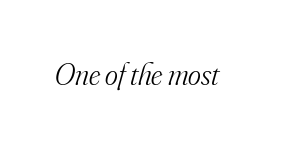
The cut favours lightness, reaching ordinary text weight at its darkest. Underline: absent. Here the designer chose a conventional face with non-uniform glyph widths. The text was rendered using a seriffed face with decorative stroke endings. The letters are slanted; this is an italic face.
